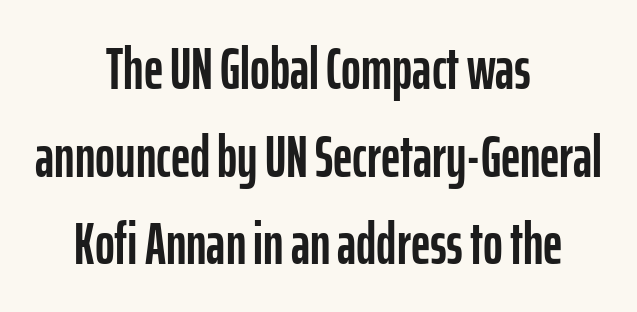
The image shows 60 px condensed sans-serif type, upright; set centered, normal line spacing (1.46x), normal letter spacing, not underlined; low stroke contrast and a medium x-height.
